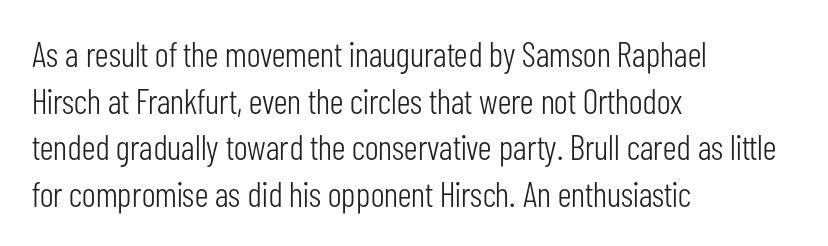
Q: Is the text bold? A: No.
Q: Is the text italic (slanted)? A: No, it is upright.
Q: Is the typeface a serif or a sans-serif typeface? A: Sans-serif.
Q: Is the text underlined? A: No.
Q: How is the paragraph aligned? A: Left-aligned.
Q: Is the spacing between letters normal or unusually wide? A: Normal.
Q: Is the spacing between lines tight, normal or loose? A: Normal.
Q: Width (condensed, normal, or wide)? A: Condensed.
Q: Stroke contrast? A: Low.
Q: x-height? A: Medium.
Q: Monospaced? A: No.
